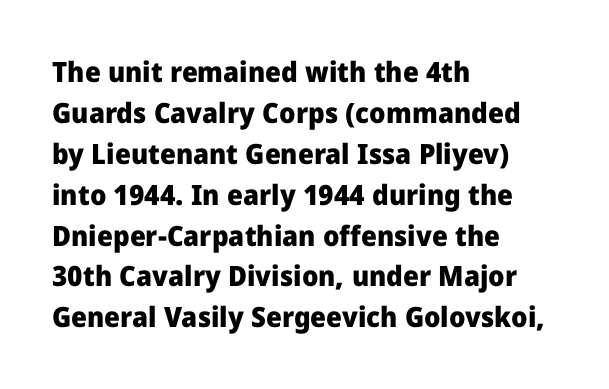
Italic: no, the glyphs are upright roman. In CSS terms this would be text-align: left. Heavy-handed strokes throughout: this text is bold. Nothing sits at the stroke ends, so this counts as sans-serif.
